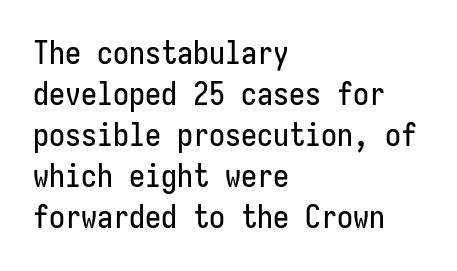
Q: Is the text italic (slanted)? A: No, it is upright.
Q: Is the typeface a serif or a sans-serif typeface? A: Sans-serif.
Q: Is the text underlined? A: No.
Q: How is the paragraph aligned? A: Left-aligned.
Q: Is the spacing between letters normal or unusually wide? A: Normal.
Q: Is the spacing between lines tight, normal or loose? A: Normal.
Q: Width (condensed, normal, or wide)? A: Condensed.
Q: Stroke contrast? A: Low.
Q: x-height? A: Medium.
Q: Monospaced? A: Yes.
